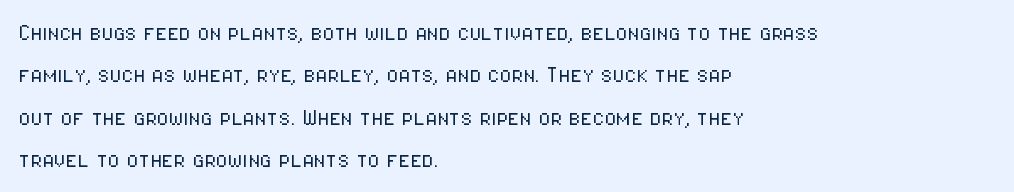
The image shows 27 px text type, upright; set left-aligned, normal line spacing (1.57x), normal letter spacing, not underlined.
